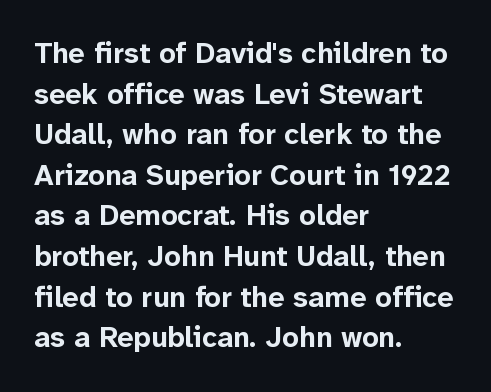
Q: Is the text bold? A: Yes.
Q: Is the text italic (slanted)? A: No, it is upright.
Q: Is the typeface a serif or a sans-serif typeface? A: Sans-serif.
Q: Is the text underlined? A: No.
Q: How is the paragraph aligned? A: Left-aligned.
Q: Is the spacing between letters normal or unusually wide? A: Normal.
Q: Is the spacing between lines tight, normal or loose? A: Normal.
Q: Width (condensed, normal, or wide)? A: Normal.
Q: Stroke contrast? A: Low.
Q: x-height? A: Medium.
Q: Monospaced? A: No.
